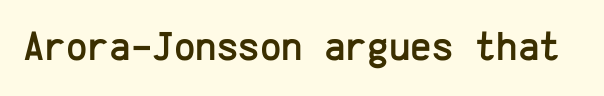
The letterforms sit shoulder to shoulder at normal distance. Any mark beneath the type? The region is blank. The type sits square on the baseline with zero lean. The text was rendered using a sans face with plain stroke endings. Every character here occupies the same horizontal width, giving the sample a typewriter-like rhythm.
